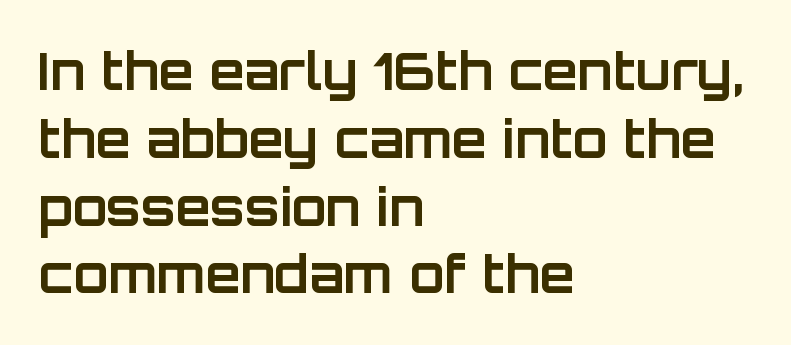
The image shows 51 px bold sans-serif type, upright; set left-aligned, normal line spacing (1.33x), normal letter spacing, not underlined; low stroke contrast and a large x-height.
